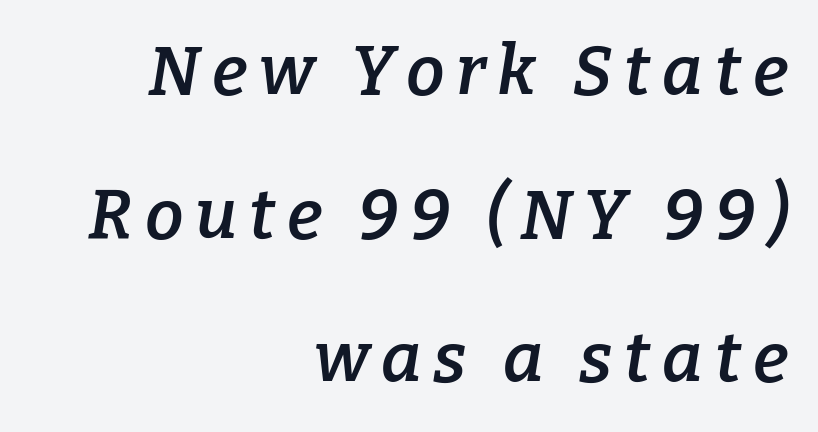
The image shows 69 px semibold serif type, italic (leaning right); set right-aligned, loose line spacing (2.08x), not underlined; low stroke contrast and a medium x-height.
